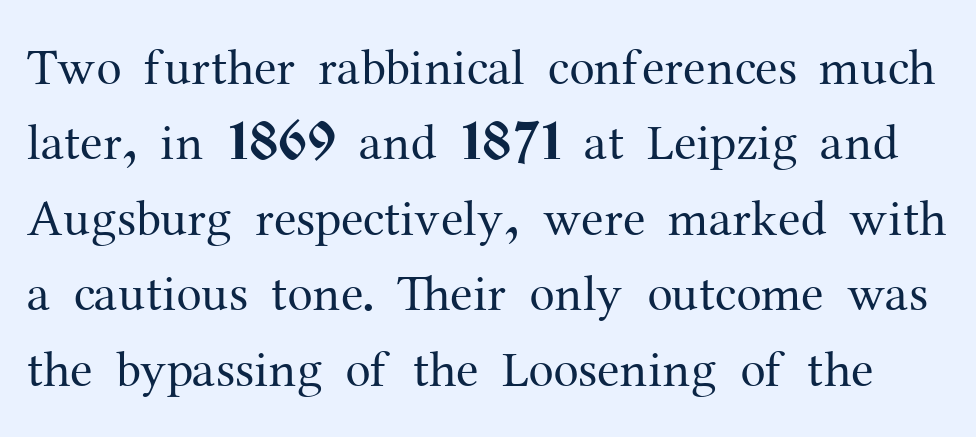
The image shows 51 px regular-weight serif type, upright; set normal line spacing (1.48x), normal letter spacing, not underlined; medium stroke contrast and a medium x-height.
